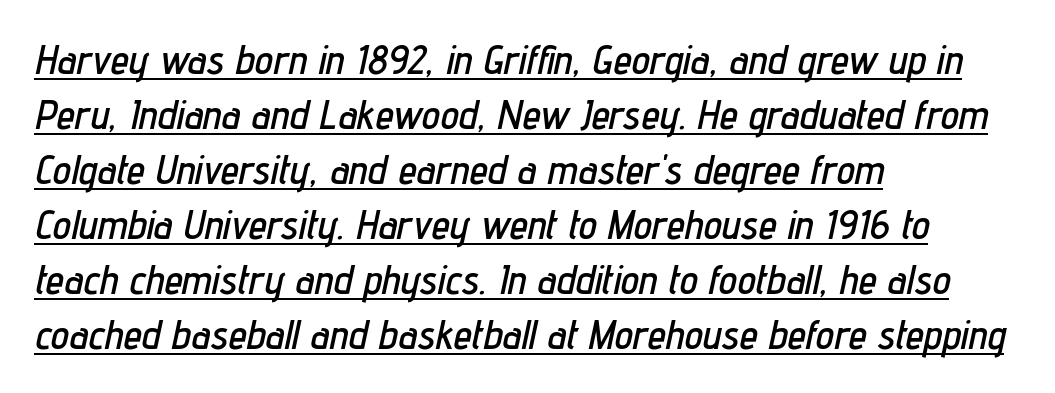
{"italic": "yes", "lean": "right", "slant_degrees": 12, "width": "condensed", "stroke_contrast": "low", "x_height": "medium", "monospaced": "no", "underline": "yes", "align": "left", "line_spacing": "normal", "line_spacing_ratio": 1.34, "letter_spacing": "normal", "letter_spacing_em": 0.0, "glyph_px": 41}
